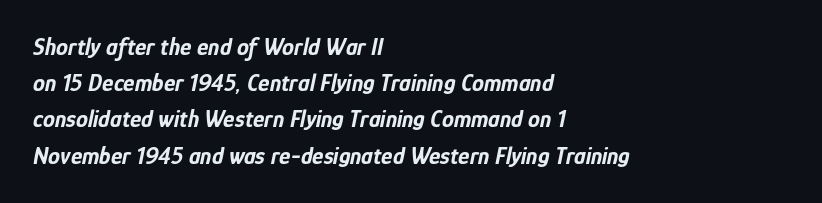
The image shows 24 px bold type, italic (leaning right); set left-aligned, normal line spacing (1.51x), normal letter spacing, not underlined.
